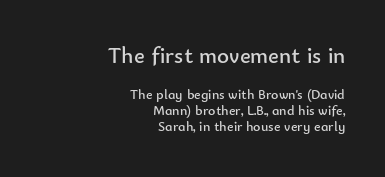
The image shows 23 px text type, upright; set right-aligned, tight line spacing (1.15x), normal letter spacing, not underlined; the first (top) block is 1.64x larger.
